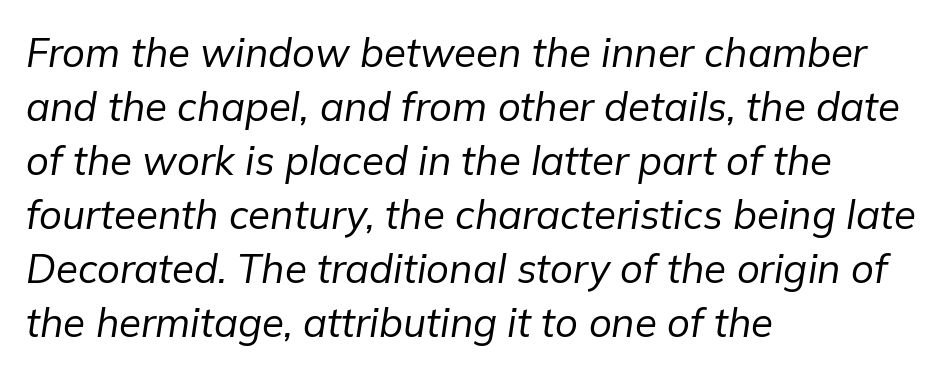
Vertical stems look standard width or narrower in stroke. Character widths vary here, with narrow letters taking less room than wide ones. The leading is moderate, giving the passage an even texture. There's an unmistakable incline to the writing here.
